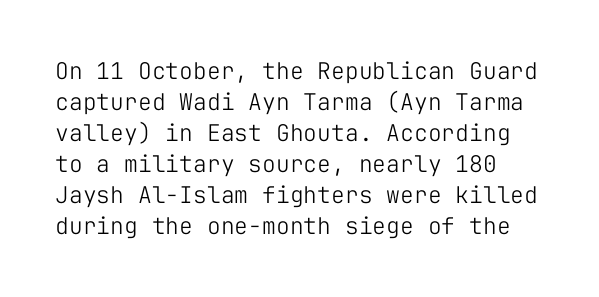
Stroke thickness stays within the range of a standard reading face or lighter. The passage shown stacks its lines at a standard gap. A typesetter would mark this as roman, not italic. The zone under the glyphs is completely vacant.
